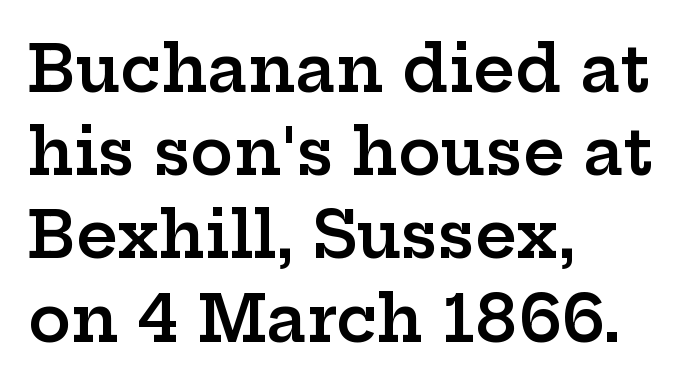
Q: Is the text bold? A: Semi-bold.
Q: Is the text italic (slanted)? A: No, it is upright.
Q: Is the typeface a serif or a sans-serif typeface? A: Serif.
Q: Is the text underlined? A: No.
Q: How is the paragraph aligned? A: Left-aligned.
Q: Is the spacing between letters normal or unusually wide? A: Normal.
Q: Is the spacing between lines tight, normal or loose? A: Normal.
Q: Width (condensed, normal, or wide)? A: Wide.
Q: Stroke contrast? A: Low.
Q: x-height? A: Medium.
Q: Monospaced? A: No.
